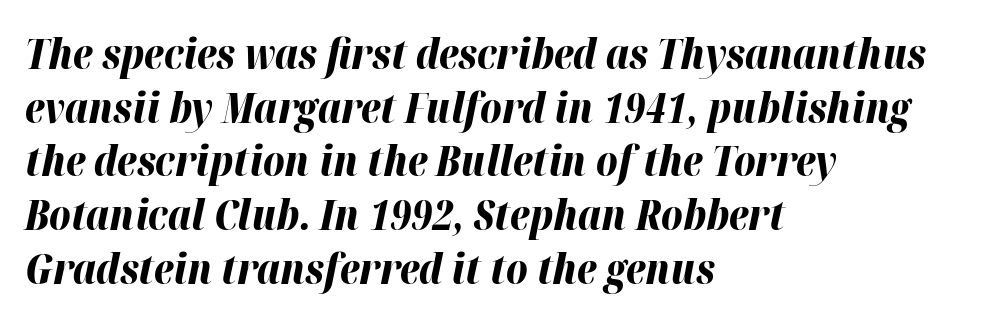
The space beneath each line is pristine and unruled. The rendering uses a moderate line-height, typical for paragraphs. Spacing verdict: proportional, widths tailored to each character. If you drew a line through each stem, it would be angled. Notice how the passage keeps a crisp vertical edge on the left only.
